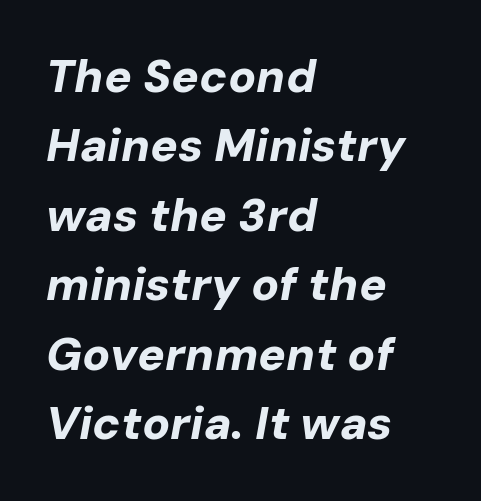
Q: Is the text bold? A: Yes.
Q: Is the text italic (slanted)? A: Yes, it leans right by about 10 degrees.
Q: Is the text underlined? A: No.
Q: How is the paragraph aligned? A: Left-aligned.
Q: Is the spacing between letters normal or unusually wide? A: Normal.
Q: Is the spacing between lines tight, normal or loose? A: Normal.
Q: Width (condensed, normal, or wide)? A: Normal.
Q: Stroke contrast? A: Low.
Q: x-height? A: Medium.
Q: Monospaced? A: No.
